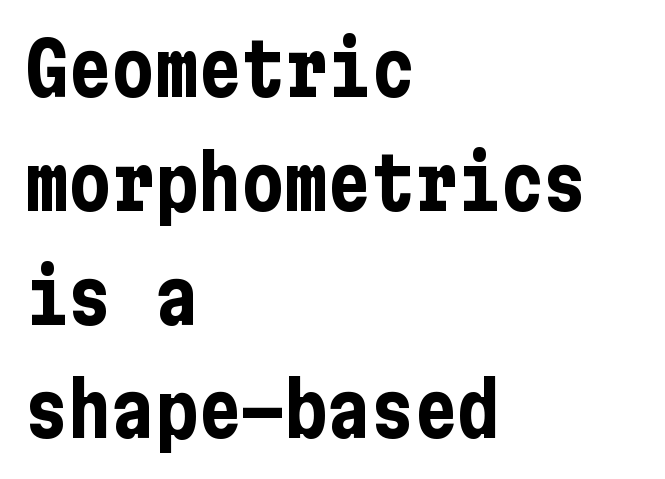
The image shows 72 px bold, condensed sans-serif type, upright; set left-aligned, normal line spacing (1.58x), normal letter spacing, not underlined; low stroke contrast and a medium x-height.
